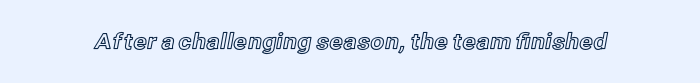
{"underline": "no", "letter_spacing": "normal", "letter_spacing_em": 0.0, "glyph_px": 22}
